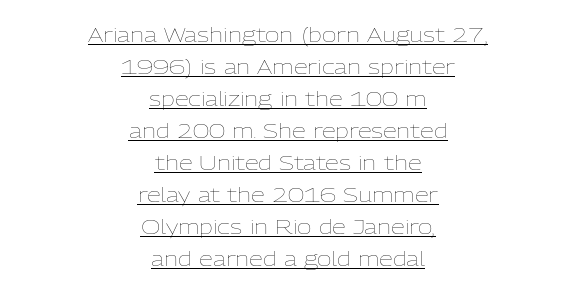
The image shows 20 px text type, upright; set centered, normal line spacing (1.6x), normal letter spacing, underlined.
